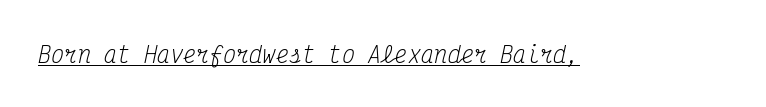
{"italic": "yes", "lean": "right", "slant_degrees": 12, "bold": "no", "underline": "yes", "letter_spacing": "normal", "letter_spacing_em": 0.0, "glyph_px": 22}
